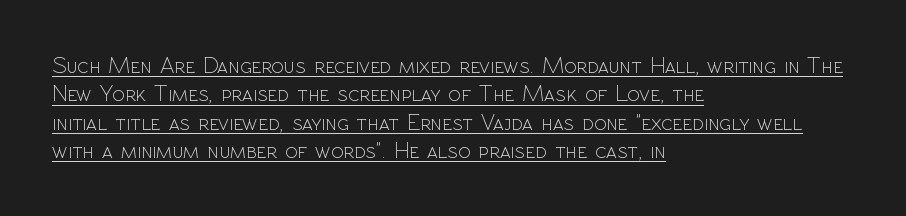
The image shows 23 px text type, upright; set left-aligned, line spacing 1.23x, normal letter spacing, underlined.
